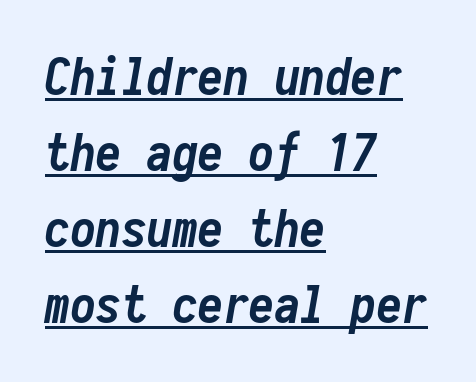
{"italic": "yes", "lean": "right", "slant_degrees": 10, "bold": "yes", "weight": "semibold", "width": "condensed", "stroke_contrast": "low", "x_height": "medium", "monospaced": "yes", "underline": "yes", "align": "left", "line_spacing": "normal", "line_spacing_ratio": 1.49, "letter_spacing": "normal", "letter_spacing_em": 0.0, "glyph_px": 51}
